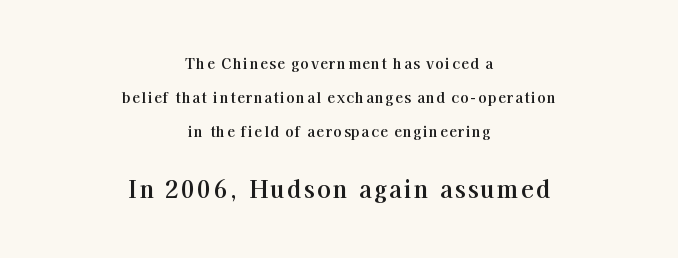
{"italic": "no", "underline": "no", "align": "center", "line_spacing": "loose", "line_spacing_ratio": 2.44, "larger_block": "second", "size_ratio": 1.64, "glyph_px": 23}
